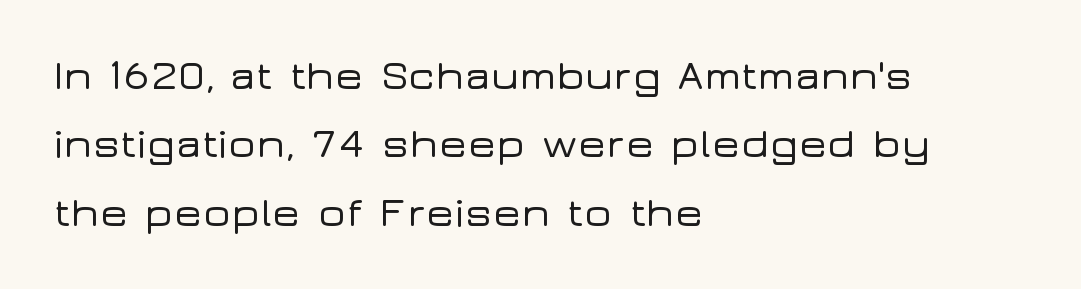
The rendering uses natural spacing where letterforms have individual widths. Compared with typical body copy, the letter spacing here is the same. Upright lettering throughout. This rendering features lettering with no underline. Interline gaps are of average width in this sample.
